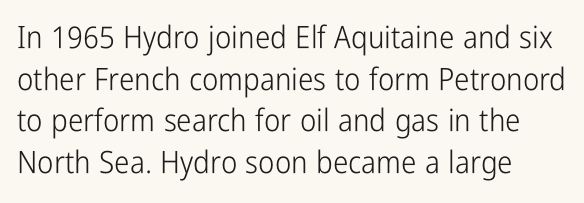
Q: Is the text bold? A: No.
Q: Is the text italic (slanted)? A: No, it is upright.
Q: Is the typeface a serif or a sans-serif typeface? A: Sans-serif.
Q: Is the text underlined? A: No.
Q: Is the spacing between letters normal or unusually wide? A: Normal.
Q: Is the spacing between lines tight, normal or loose? A: Normal.
Q: Width (condensed, normal, or wide)? A: Condensed.
Q: Stroke contrast? A: Low.
Q: x-height? A: Medium.
Q: Monospaced? A: No.
